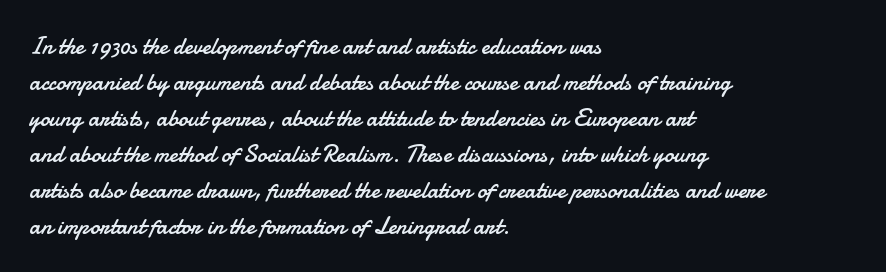
The image shows 24 px text type; set left-aligned, normal line spacing (1.5x), normal letter spacing, not underlined.
